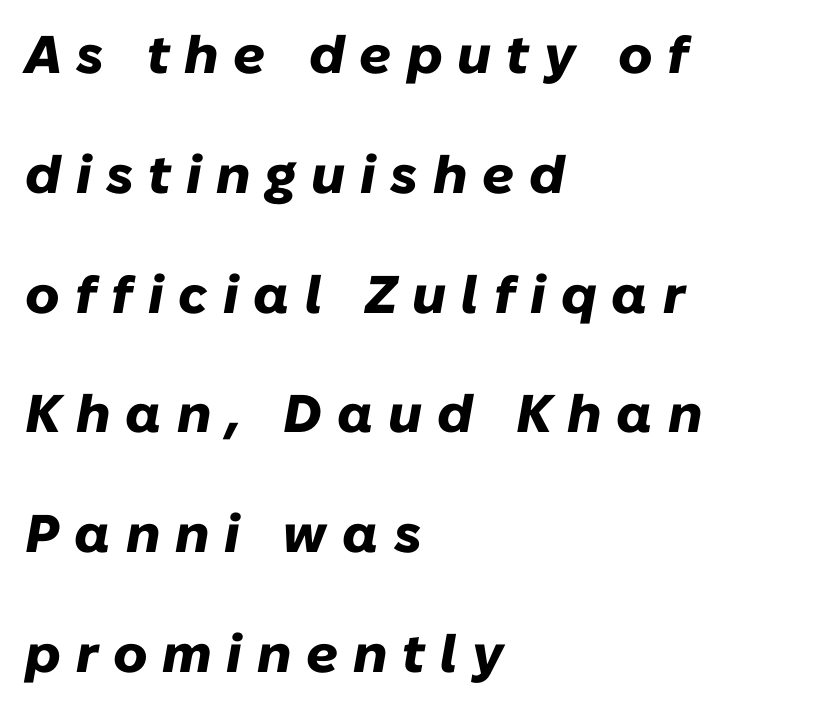
Q: Is the text bold? A: Yes.
Q: Is the text italic (slanted)? A: Yes, it leans right by about 10 degrees.
Q: Is the text underlined? A: No.
Q: How is the paragraph aligned? A: Left-aligned.
Q: Is the spacing between letters normal or unusually wide? A: Unusually wide.
Q: Is the spacing between lines tight, normal or loose? A: Loose.
Q: Width (condensed, normal, or wide)? A: Normal.
Q: Stroke contrast? A: Low.
Q: x-height? A: Medium.
Q: Monospaced? A: No.
